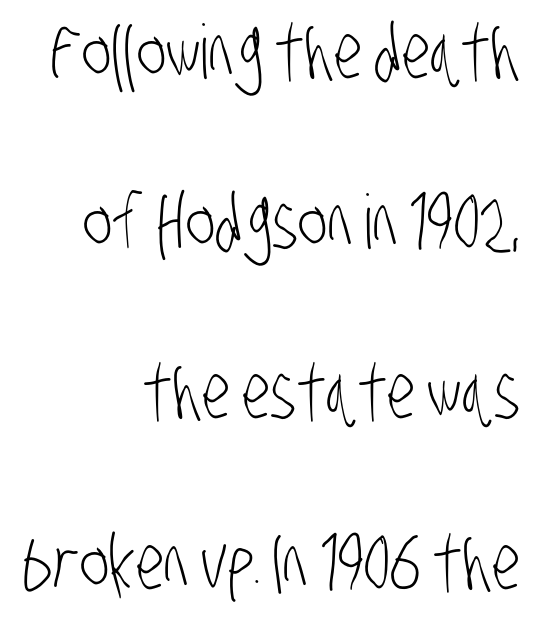
The image shows 75 px light, condensed sans-serif type; set right-aligned, loose line spacing (2.27x), normal letter spacing, not underlined; low stroke contrast and a large x-height.
